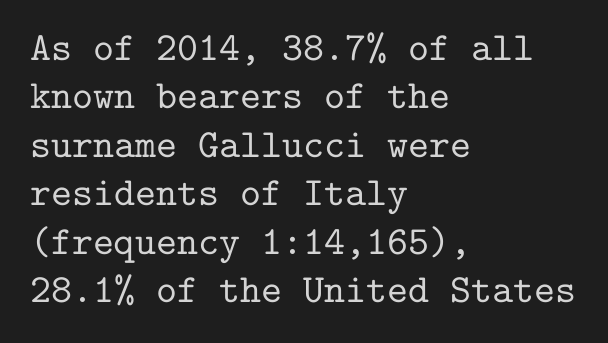
Q: Is the text italic (slanted)? A: No, it is upright.
Q: Is the typeface a serif or a sans-serif typeface? A: Serif.
Q: Is the text underlined? A: No.
Q: How is the paragraph aligned? A: Left-aligned.
Q: Is the spacing between letters normal or unusually wide? A: Normal.
Q: Width (condensed, normal, or wide)? A: Normal.
Q: Stroke contrast? A: Low.
Q: x-height? A: Medium.
Q: Monospaced? A: Yes.
